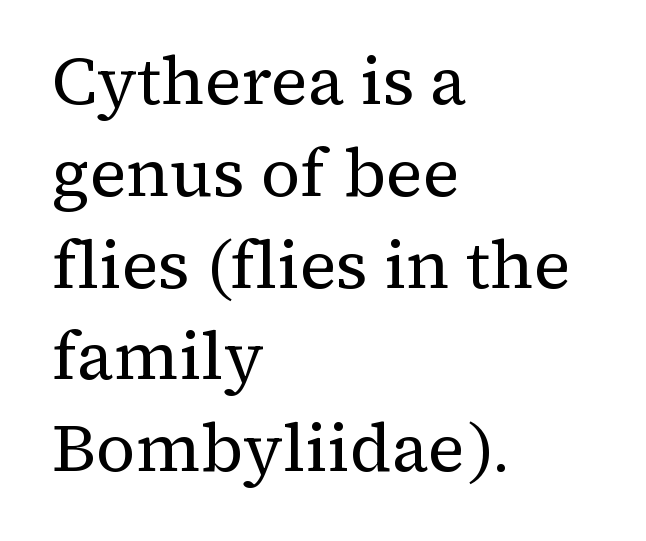
The image shows 68 px regular-weight serif type, upright; set left-aligned, normal line spacing (1.35x), normal letter spacing, not underlined; medium stroke contrast and a medium x-height.
